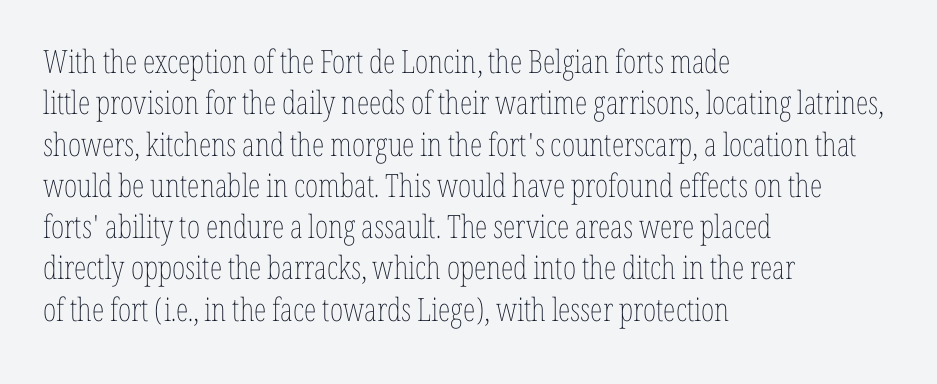
{"italic": "no", "bold": "no", "weight": "thin", "width": "condensed", "stroke_contrast": "low", "x_height": "medium", "monospaced": "no", "underline": "no", "align": "left", "line_spacing": "normal", "line_spacing_ratio": 1.29, "letter_spacing": "normal", "letter_spacing_em": 0.0, "glyph_px": 32}
